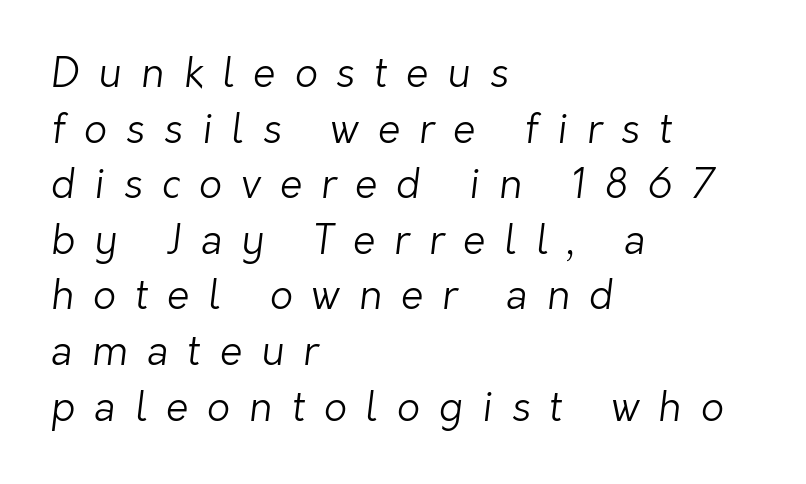
Q: Is the text bold? A: No.
Q: Is the typeface a serif or a sans-serif typeface? A: Sans-serif.
Q: Is the text underlined? A: No.
Q: How is the paragraph aligned? A: Left-aligned.
Q: Is the spacing between letters normal or unusually wide? A: Unusually wide.
Q: Is the spacing between lines tight, normal or loose? A: Normal.
Q: Width (condensed, normal, or wide)? A: Normal.
Q: Stroke contrast? A: Low.
Q: x-height? A: Medium.
Q: Monospaced? A: No.
